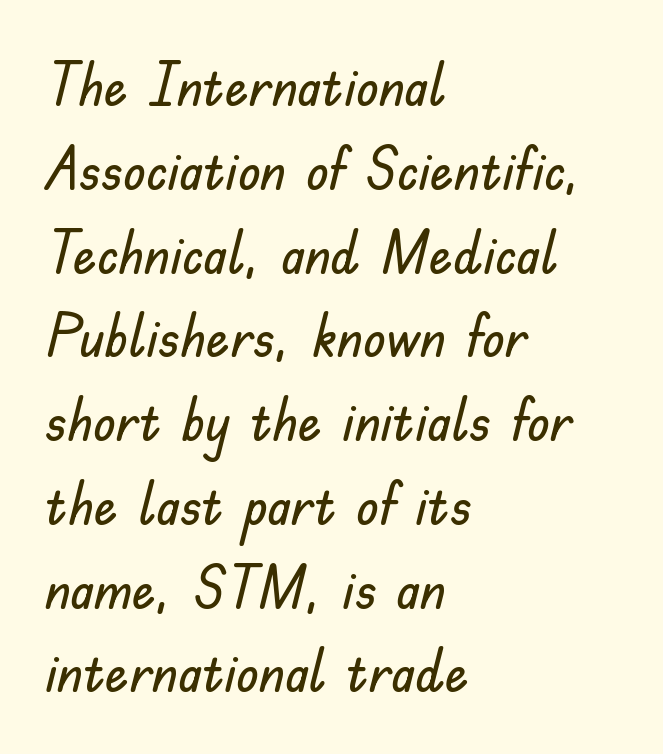
The image shows 59 px sans-serif type; set left-aligned, normal line spacing (1.42x), normal letter spacing, not underlined; low stroke contrast and a small x-height.
